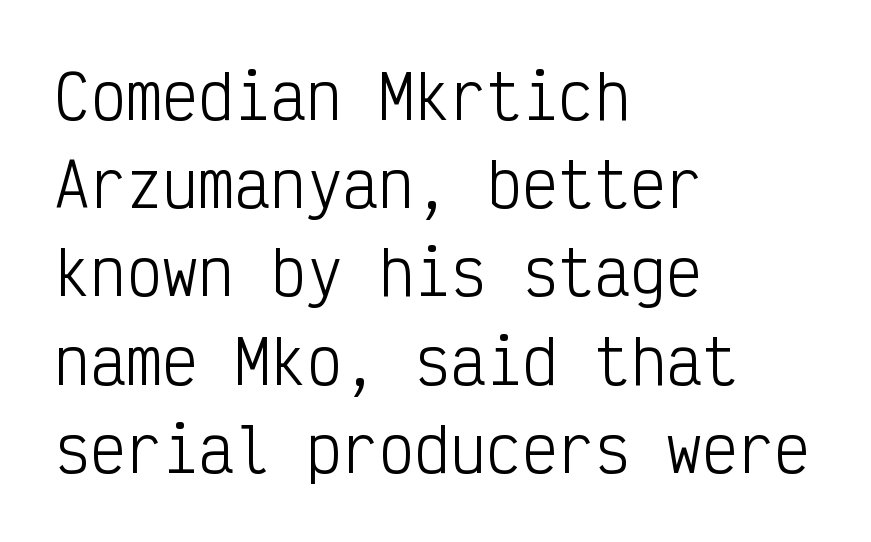
{"serif": "no", "italic": "no", "bold": "no", "weight": "light", "width": "condensed", "stroke_contrast": "low", "x_height": "medium", "monospaced": "yes", "underline": "no", "align": "left", "line_spacing": "normal", "line_spacing_ratio": 1.47, "letter_spacing": "normal", "letter_spacing_em": 0.0, "glyph_px": 60}
